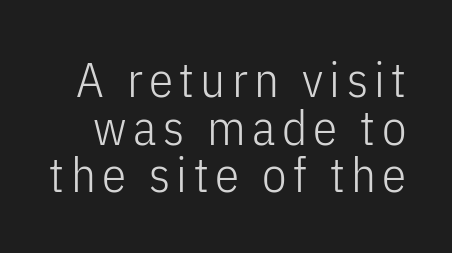
The image shows 49 px light, condensed sans-serif type, upright; set tight line spacing (0.97x), not underlined; low stroke contrast and a medium x-height.
